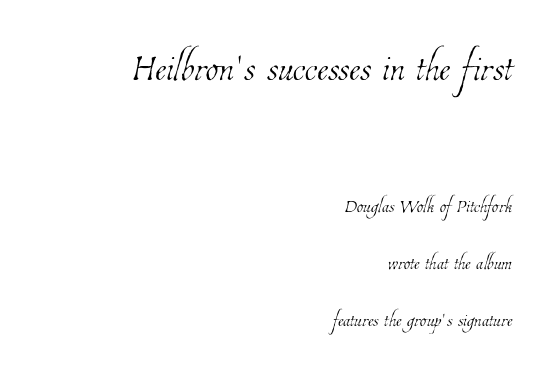
The rendering uses natural spacing where letterforms have individual widths. Is the stroke heavy? The answer is a plain regular-or-lighter. In CSS terms this would be text-align: right. Bare-footed words on every line.
